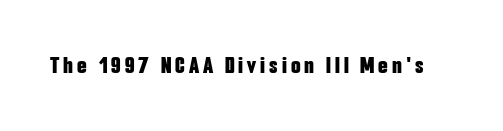
{"italic": "no", "bold": "yes", "underline": "no", "glyph_px": 25}
